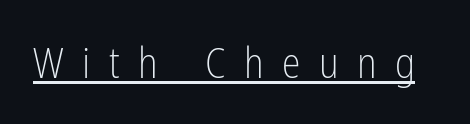
Q: Is the text bold? A: No.
Q: Is the text italic (slanted)? A: No, it is upright.
Q: Is the typeface a serif or a sans-serif typeface? A: Sans-serif.
Q: Is the text underlined? A: Yes.
Q: Is the spacing between letters normal or unusually wide? A: Unusually wide.
Q: Width (condensed, normal, or wide)? A: Condensed.
Q: Stroke contrast? A: Low.
Q: x-height? A: Medium.
Q: Monospaced? A: No.
